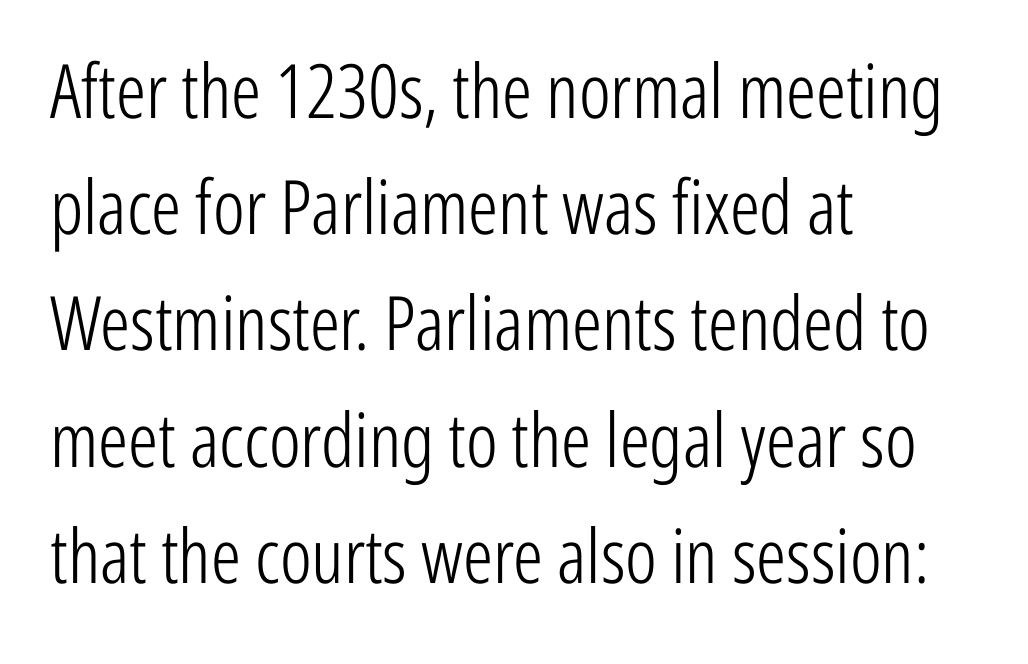
{"serif": "no", "italic": "no", "bold": "no", "weight": "light", "width": "condensed", "stroke_contrast": "low", "x_height": "medium", "monospaced": "no", "underline": "no", "align": "left", "line_spacing": "normal", "line_spacing_ratio": 1.55, "letter_spacing": "normal", "letter_spacing_em": 0.0, "glyph_px": 75}
